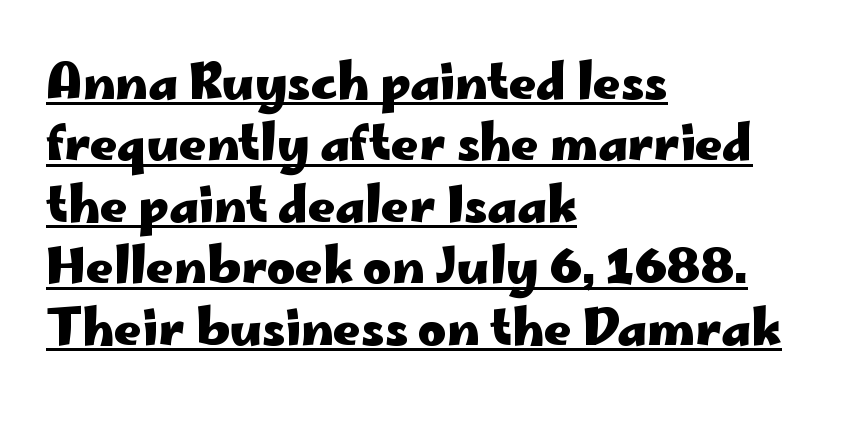
The image shows 48 px heavy, wide sans-serif type, upright; set left-aligned, normal line spacing (1.28x), normal letter spacing, underlined; low stroke contrast and a small x-height.
